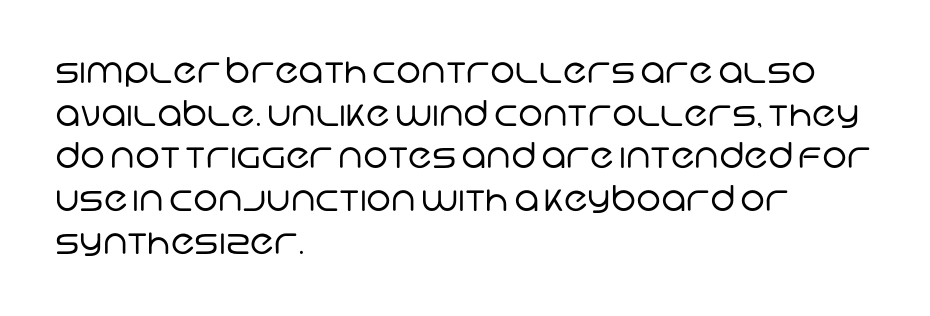
{"serif": "no", "bold": "no", "weight": "regular", "width": "normal", "stroke_contrast": "low", "x_height": "large", "monospaced": "no", "underline": "no", "align": "left", "line_spacing_ratio": 1.22, "letter_spacing": "normal", "letter_spacing_em": 0.0, "glyph_px": 35}
